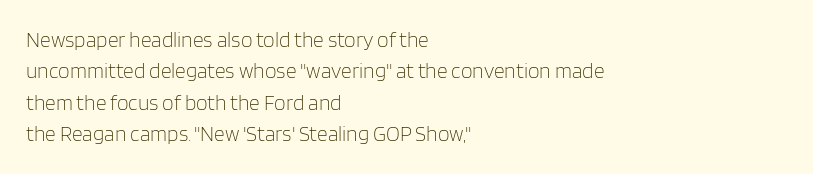
{"italic": "no", "bold": "no", "underline": "no", "align": "left", "line_spacing": "normal", "line_spacing_ratio": 1.5, "letter_spacing": "normal", "letter_spacing_em": 0.0, "glyph_px": 21}
